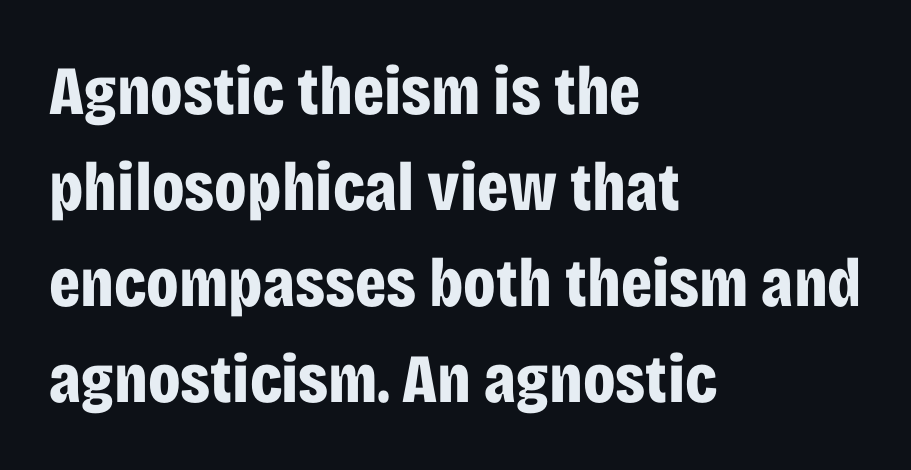
The image shows 69 px bold, condensed sans-serif type, upright; set left-aligned, normal line spacing (1.39x), normal letter spacing, not underlined; low stroke contrast and a large x-height.
